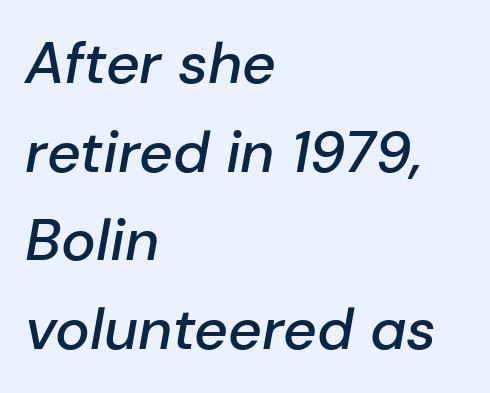
{"italic": "yes", "lean": "right", "slant_degrees": 10, "bold": "semi", "weight": "semibold", "width": "normal", "stroke_contrast": "low", "x_height": "medium", "monospaced": "no", "underline": "no", "align": "left", "line_spacing": "normal", "line_spacing_ratio": 1.53, "letter_spacing": "normal", "letter_spacing_em": 0.0, "glyph_px": 58}
